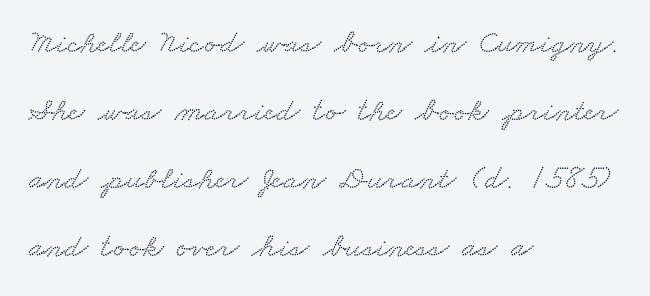
{"serif": "yes", "width": "wide", "stroke_contrast": "low", "x_height": "small", "monospaced": "no", "underline": "no", "align": "left", "line_spacing": "loose", "line_spacing_ratio": 2.06, "letter_spacing": "normal", "letter_spacing_em": 0.0, "glyph_px": 33}
